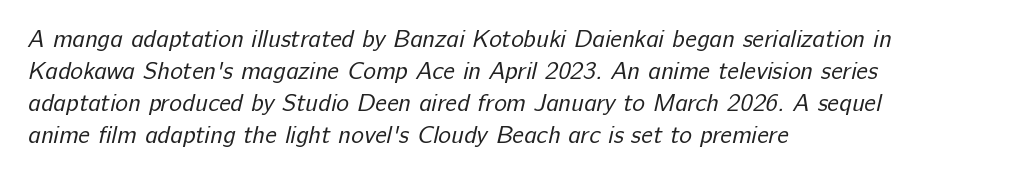
Q: Is the text bold? A: No.
Q: Is the text underlined? A: No.
Q: How is the paragraph aligned? A: Left-aligned.
Q: Is the spacing between letters normal or unusually wide? A: Normal.
Q: Is the spacing between lines tight, normal or loose? A: Normal.
